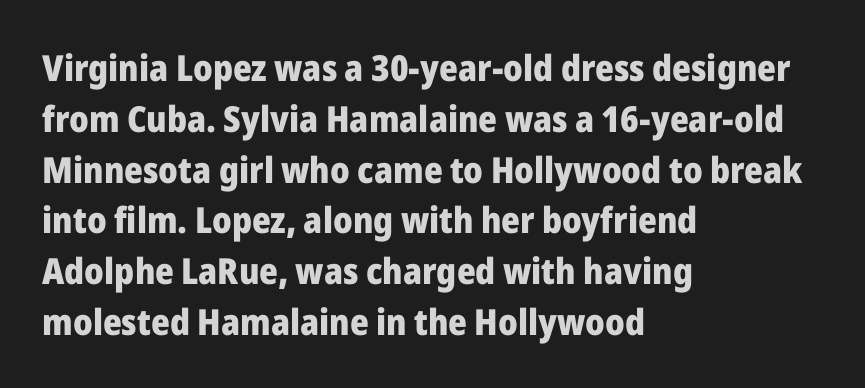
The image shows 36 px heavy sans-serif type, upright; set left-aligned, normal line spacing (1.41x), normal letter spacing, not underlined; low stroke contrast and a medium x-height.
